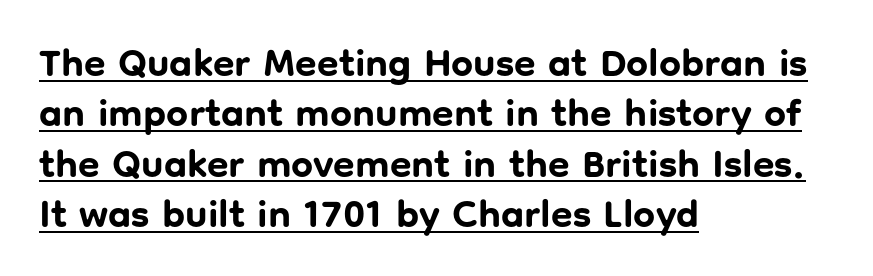
Q: Is the text bold? A: Yes.
Q: Is the text italic (slanted)? A: No, it is upright.
Q: Is the typeface a serif or a sans-serif typeface? A: Sans-serif.
Q: Is the text underlined? A: Yes.
Q: How is the paragraph aligned? A: Left-aligned.
Q: Is the spacing between letters normal or unusually wide? A: Normal.
Q: Is the spacing between lines tight, normal or loose? A: Normal.
Q: Width (condensed, normal, or wide)? A: Normal.
Q: Stroke contrast? A: Low.
Q: x-height? A: Medium.
Q: Monospaced? A: No.
